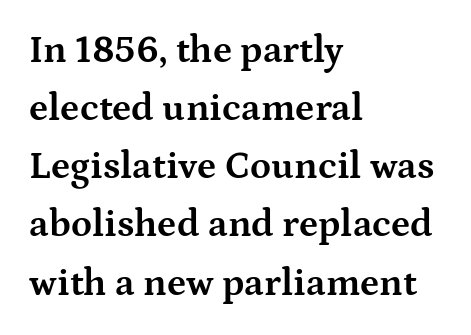
Q: Is the text bold? A: Yes.
Q: Is the text italic (slanted)? A: No, it is upright.
Q: Is the typeface a serif or a sans-serif typeface? A: Serif.
Q: Is the text underlined? A: No.
Q: How is the paragraph aligned? A: Left-aligned.
Q: Is the spacing between letters normal or unusually wide? A: Normal.
Q: Is the spacing between lines tight, normal or loose? A: Normal.
Q: Width (condensed, normal, or wide)? A: Wide.
Q: Stroke contrast? A: Medium.
Q: x-height? A: Medium.
Q: Monospaced? A: No.
